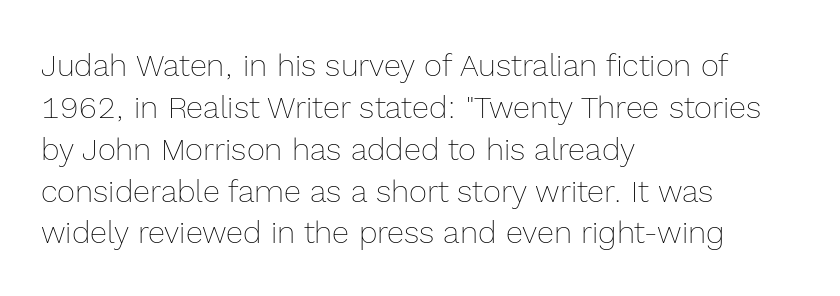
The image shows 31 px thin type, upright; set left-aligned, normal line spacing (1.35x), normal letter spacing, not underlined; a medium x-height.
